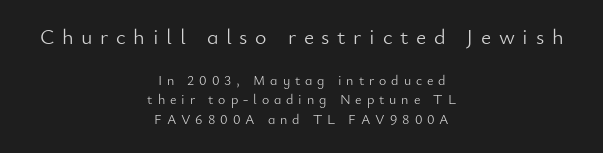
Q: Is the text bold? A: No.
Q: Is the text italic (slanted)? A: No, it is upright.
Q: Is the text underlined? A: No.
Q: How is the paragraph aligned? A: Centered.
Q: Is the spacing between letters normal or unusually wide? A: Unusually wide.
Q: Is the spacing between lines tight, normal or loose? A: Normal.
Q: Which block of text is set in a larger size, the first (top) or the second (bottom)? A: The first (top) one.
